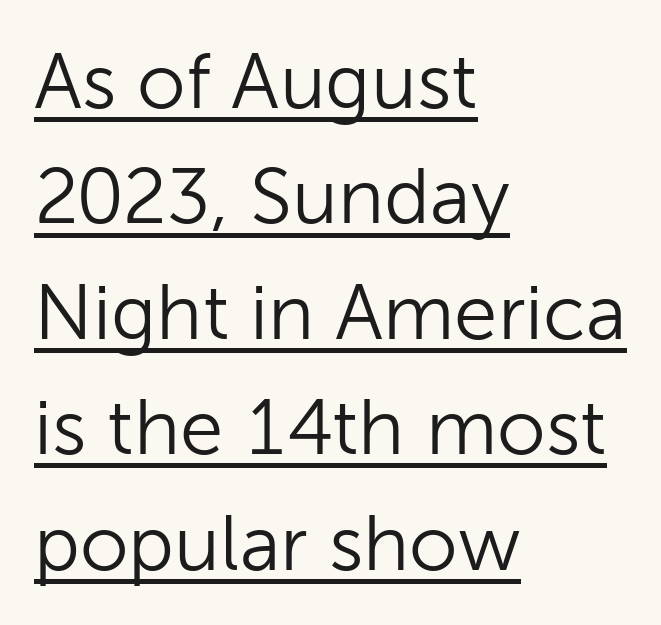
Q: Is the text bold? A: No.
Q: Is the text italic (slanted)? A: No, it is upright.
Q: Is the typeface a serif or a sans-serif typeface? A: Sans-serif.
Q: Is the text underlined? A: Yes.
Q: How is the paragraph aligned? A: Left-aligned.
Q: Is the spacing between letters normal or unusually wide? A: Normal.
Q: Is the spacing between lines tight, normal or loose? A: Normal.
Q: Width (condensed, normal, or wide)? A: Normal.
Q: Stroke contrast? A: Low.
Q: x-height? A: Medium.
Q: Monospaced? A: No.
